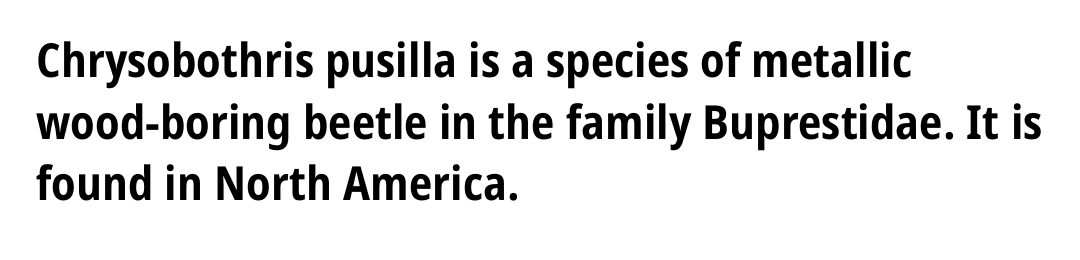
Q: Is the text bold? A: Yes.
Q: Is the text italic (slanted)? A: No, it is upright.
Q: Is the typeface a serif or a sans-serif typeface? A: Sans-serif.
Q: Is the text underlined? A: No.
Q: How is the paragraph aligned? A: Left-aligned.
Q: Is the spacing between letters normal or unusually wide? A: Normal.
Q: Is the spacing between lines tight, normal or loose? A: Normal.
Q: Width (condensed, normal, or wide)? A: Condensed.
Q: Stroke contrast? A: Low.
Q: x-height? A: Medium.
Q: Monospaced? A: No.
